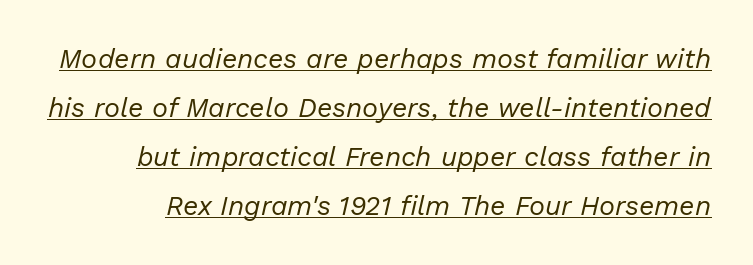
{"italic": "yes", "lean": "right", "slant_degrees": 13, "bold": "no", "underline": "yes", "line_spacing_ratio": 1.82, "letter_spacing": "normal", "letter_spacing_em": 0.0, "glyph_px": 27}
